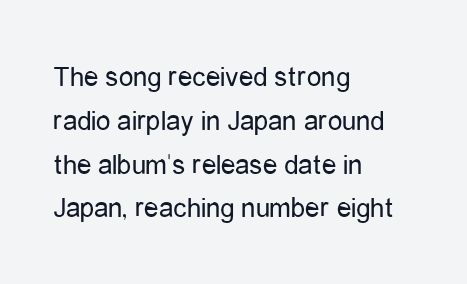
Q: Is the text bold? A: No.
Q: Is the text italic (slanted)? A: No, it is upright.
Q: Is the typeface a serif or a sans-serif typeface? A: Sans-serif.
Q: Is the text underlined? A: No.
Q: How is the paragraph aligned? A: Left-aligned.
Q: Is the spacing between letters normal or unusually wide? A: Normal.
Q: Is the spacing between lines tight, normal or loose? A: Normal.
Q: Width (condensed, normal, or wide)? A: Condensed.
Q: Stroke contrast? A: Low.
Q: x-height? A: Medium.
Q: Monospaced? A: No.
